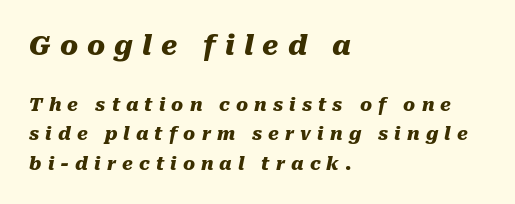
{"italic": "yes", "lean": "right", "slant_degrees": 10, "bold": "yes", "underline": "no", "align": "left", "line_spacing": "normal", "line_spacing_ratio": 1.62, "letter_spacing": "wide", "letter_spacing_em": 0.34, "larger_block": "first", "size_ratio": 1.5, "glyph_px": 27}
